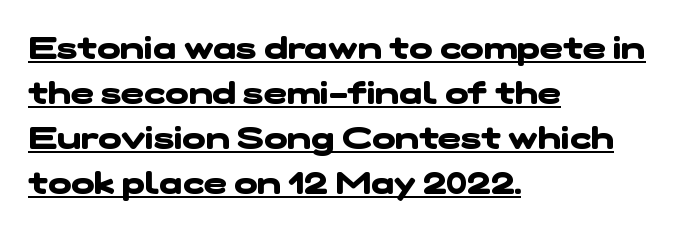
This is sans-serif lettering, the kind often seen on screens and signage. The sample's only ornament is a line tracing under the words. This sample uses plain, unmodified letter spacing. Note the varied advance widths — an 'i' is clearly narrower than an 'm'.
